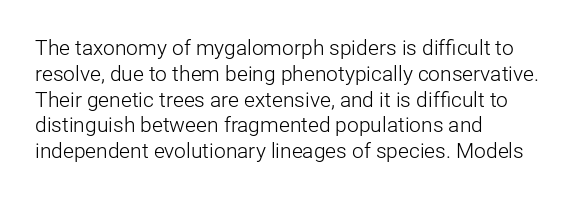
Q: Is the text bold? A: No.
Q: Is the text italic (slanted)? A: No, it is upright.
Q: Is the text underlined? A: No.
Q: How is the paragraph aligned? A: Left-aligned.
Q: Is the spacing between letters normal or unusually wide? A: Normal.
